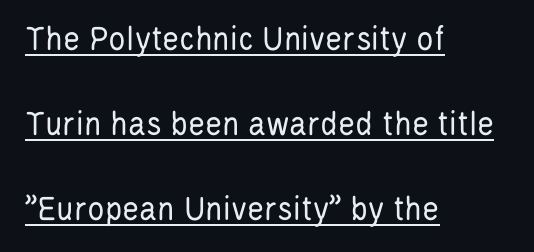
This reads as an unemphasized weight, regular at the heaviest. Characters remain perfectly vertical along every line. These lines are set flush left with a ragged right edge. Is there an underline? Yes — a line sits under the letters. Letter spacing: default. This sample has the flowing, uneven cadence of proportional lettering.
